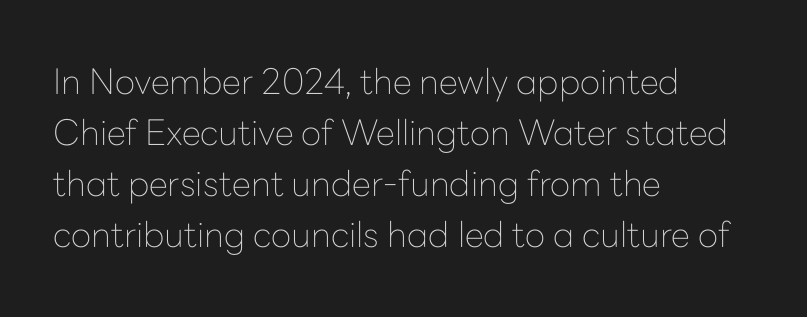
Plain, unruled lines of type. This sample uses an upright cut, with every glyph sitting square on the baseline. Characters follow at the spacing the type designer built in. This sample uses a sans-serif face.
